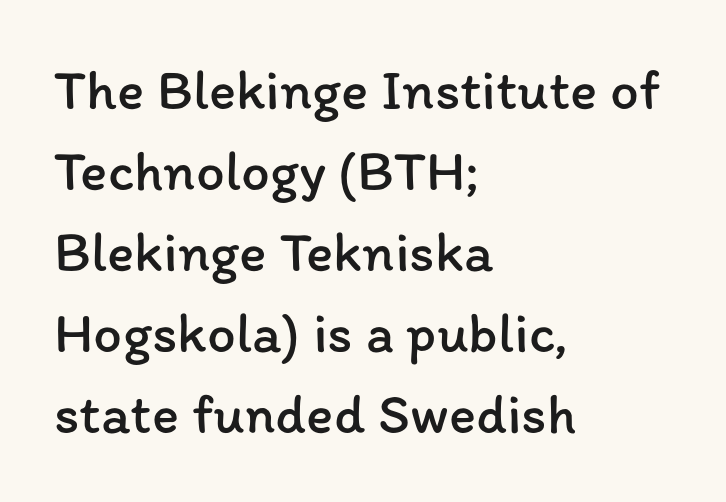
{"italic": "no", "bold": "no", "weight": "regular", "width": "normal", "stroke_contrast": "low", "x_height": "medium", "monospaced": "no", "underline": "no", "align": "left", "line_spacing": "normal", "line_spacing_ratio": 1.42, "letter_spacing": "normal", "letter_spacing_em": 0.0, "glyph_px": 57}
